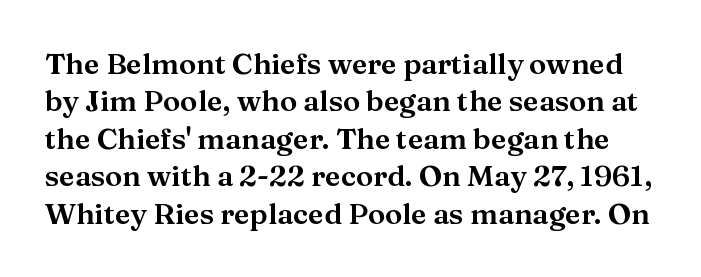
Successive baselines arrive at the customary interval. Observe the ordinary spacing: letters are neighbours, not strangers. Quick note: underline off. The font family rendered here belongs to the serif group. The rendering uses natural spacing where letterforms have individual widths. No italicization has been applied; the sample stays upright.
